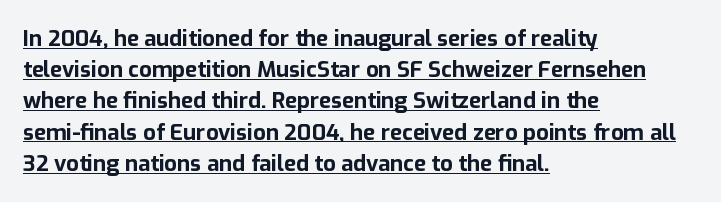
Regular leading. This sample carries an underscore along the baseline area. Each word holds together tightly as a unit, with standard inter-letter gaps. Posture: straight, roman, zero tilt. Alignment: flush left.
